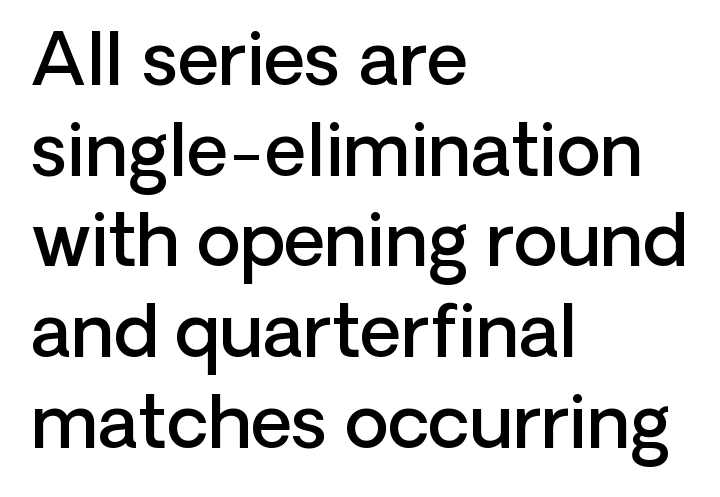
{"serif": "no", "italic": "no", "bold": "semi", "weight": "semibold", "width": "normal", "stroke_contrast": "low", "x_height": "medium", "monospaced": "no", "underline": "no", "align": "left", "line_spacing": "normal", "line_spacing_ratio": 1.26, "letter_spacing": "normal", "letter_spacing_em": 0.0, "glyph_px": 72}
